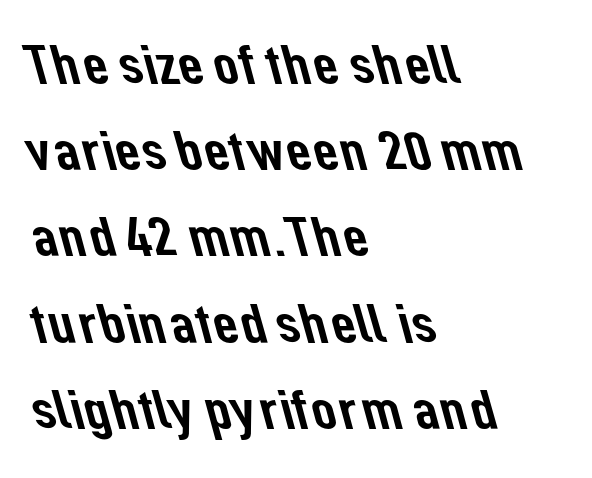
Q: Is the typeface a serif or a sans-serif typeface? A: Sans-serif.
Q: Is the text underlined? A: No.
Q: How is the paragraph aligned? A: Left-aligned.
Q: Is the spacing between letters normal or unusually wide? A: Normal.
Q: Is the spacing between lines tight, normal or loose? A: Normal.
Q: Width (condensed, normal, or wide)? A: Normal.
Q: Stroke contrast? A: Low.
Q: x-height? A: Medium.
Q: Monospaced? A: No.
